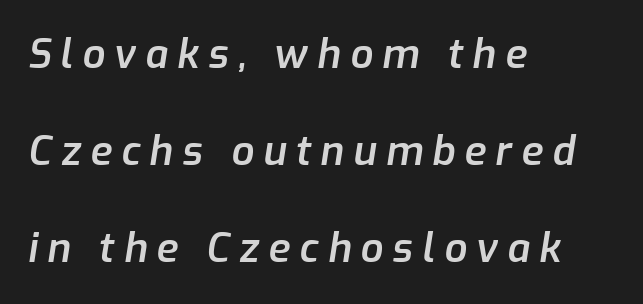
{"italic": "yes", "lean": "right", "slant_degrees": 9, "bold": "semi", "weight": "semibold", "width": "normal", "stroke_contrast": "low", "x_height": "medium", "monospaced": "no", "underline": "no", "align": "left", "line_spacing": "loose", "line_spacing_ratio": 2.43, "letter_spacing": "wide", "letter_spacing_em": 0.23, "glyph_px": 40}
